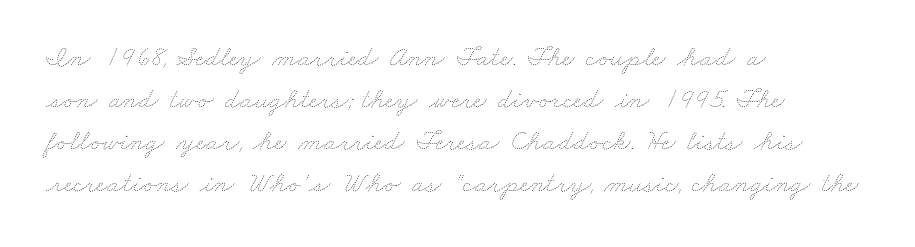
Q: Is the text bold? A: No.
Q: Is the text underlined? A: No.
Q: How is the paragraph aligned? A: Left-aligned.
Q: Is the spacing between letters normal or unusually wide? A: Normal.
Q: Is the spacing between lines tight, normal or loose? A: Normal.
Q: Width (condensed, normal, or wide)? A: Wide.
Q: Stroke contrast? A: Low.
Q: x-height? A: Small.
Q: Monospaced? A: No.
